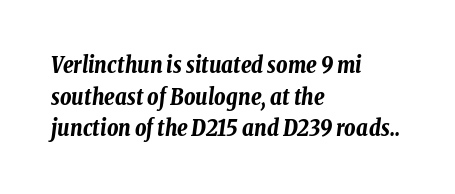
{"italic": "yes", "lean": "right", "slant_degrees": 8, "bold": "yes", "underline": "no", "align": "left", "line_spacing": "normal", "line_spacing_ratio": 1.44, "letter_spacing": "normal", "letter_spacing_em": 0.0, "glyph_px": 22}
